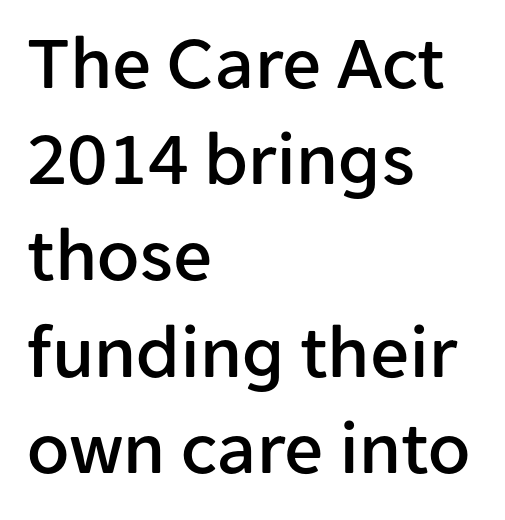
The image shows 77 px sans-serif type, upright; set left-aligned, normal line spacing (1.25x), normal letter spacing, not underlined; low stroke contrast and a medium x-height.
